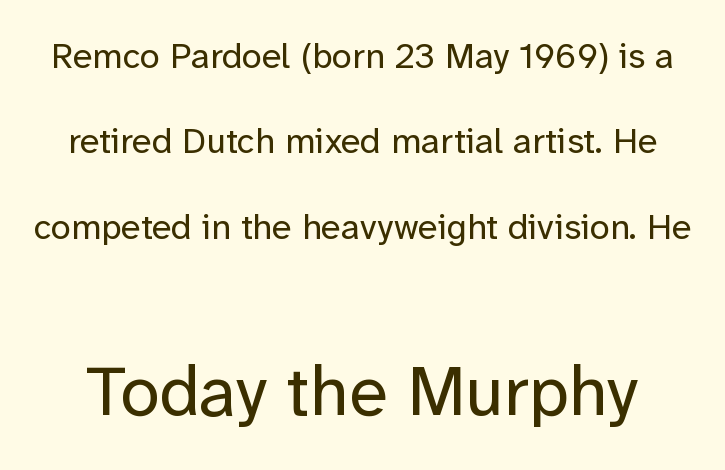
Q: Is the text bold? A: No.
Q: Is the text italic (slanted)? A: No, it is upright.
Q: Is the typeface a serif or a sans-serif typeface? A: Sans-serif.
Q: Is the text underlined? A: No.
Q: Is the spacing between letters normal or unusually wide? A: Normal.
Q: Is the spacing between lines tight, normal or loose? A: Loose.
Q: Which block of text is set in a larger size, the first (top) or the second (bottom)? A: The second (bottom) one.
Q: Width (condensed, normal, or wide)? A: Normal.
Q: Stroke contrast? A: Low.
Q: x-height? A: Medium.
Q: Monospaced? A: No.
